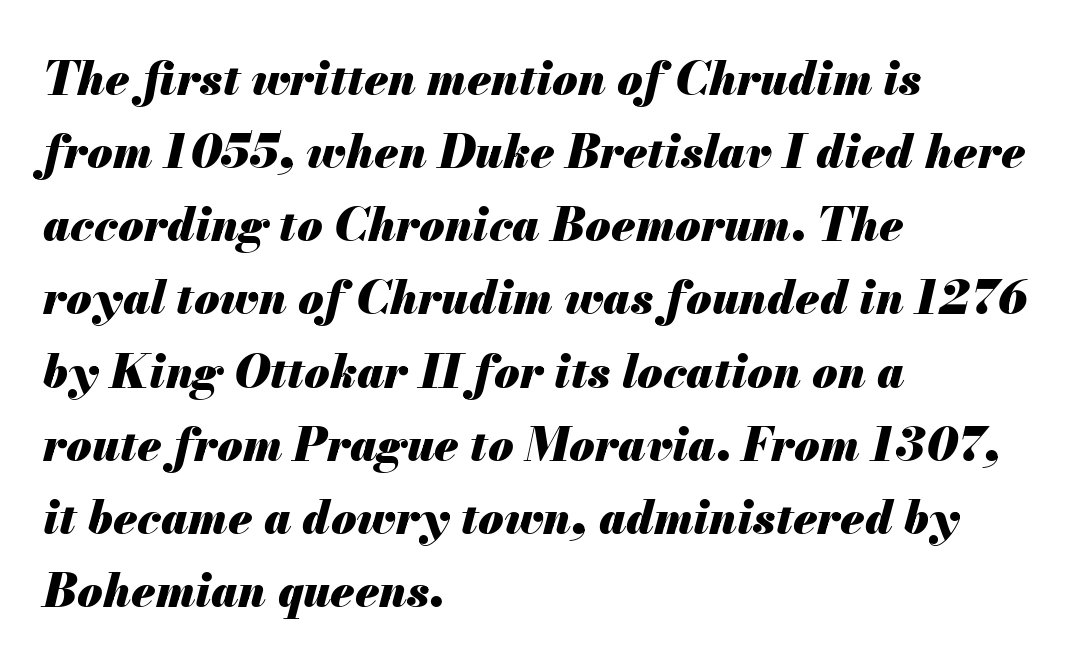
Q: Is the text bold? A: Yes.
Q: Is the text italic (slanted)? A: Yes, it leans right by about 13 degrees.
Q: Is the text underlined? A: No.
Q: How is the paragraph aligned? A: Left-aligned.
Q: Is the spacing between letters normal or unusually wide? A: Normal.
Q: Is the spacing between lines tight, normal or loose? A: Normal.
Q: Width (condensed, normal, or wide)? A: Normal.
Q: Stroke contrast? A: Medium.
Q: x-height? A: Small.
Q: Monospaced? A: No.
